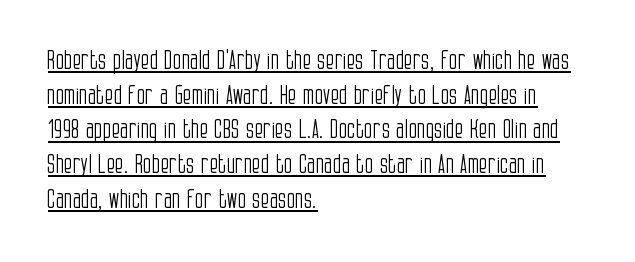
Regular leading. The strokes are not fattened; the text isn't bold. Emphasis is given by a line drawn under the lettering. Tracking here is standard; glyphs follow each other at the usual distance. Characters remain perfectly vertical along every line.
